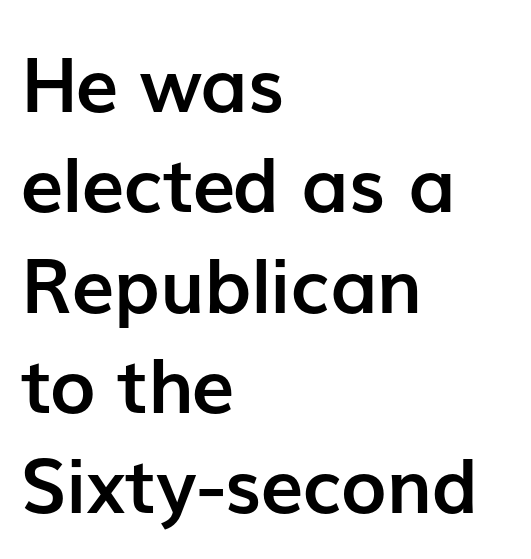
Unmarked baselines from the first word to the last. The passage shown stacks its lines at a standard gap. This is sans-serif lettering, the kind often seen on screens and signage. You could call the tracking neutral — neither tight nor loose. Do the letters lean? They stand straight. Left-aligned paragraph, ragged on the right.
